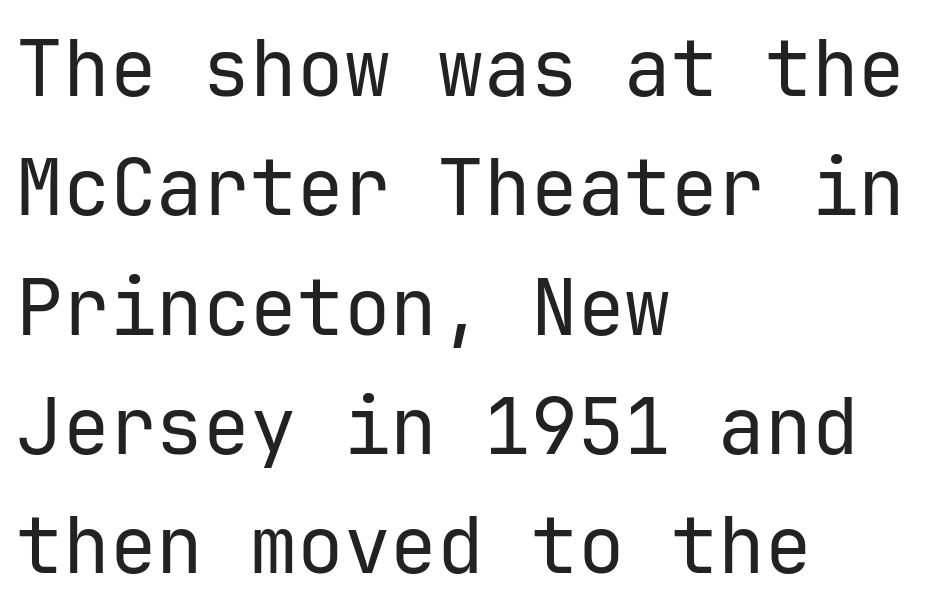
Q: Is the text bold? A: No.
Q: Is the text italic (slanted)? A: No, it is upright.
Q: Is the typeface a serif or a sans-serif typeface? A: Sans-serif.
Q: Is the text underlined? A: No.
Q: How is the paragraph aligned? A: Left-aligned.
Q: Is the spacing between letters normal or unusually wide? A: Normal.
Q: Is the spacing between lines tight, normal or loose? A: Normal.
Q: Width (condensed, normal, or wide)? A: Normal.
Q: Stroke contrast? A: Low.
Q: x-height? A: Medium.
Q: Monospaced? A: Yes.
